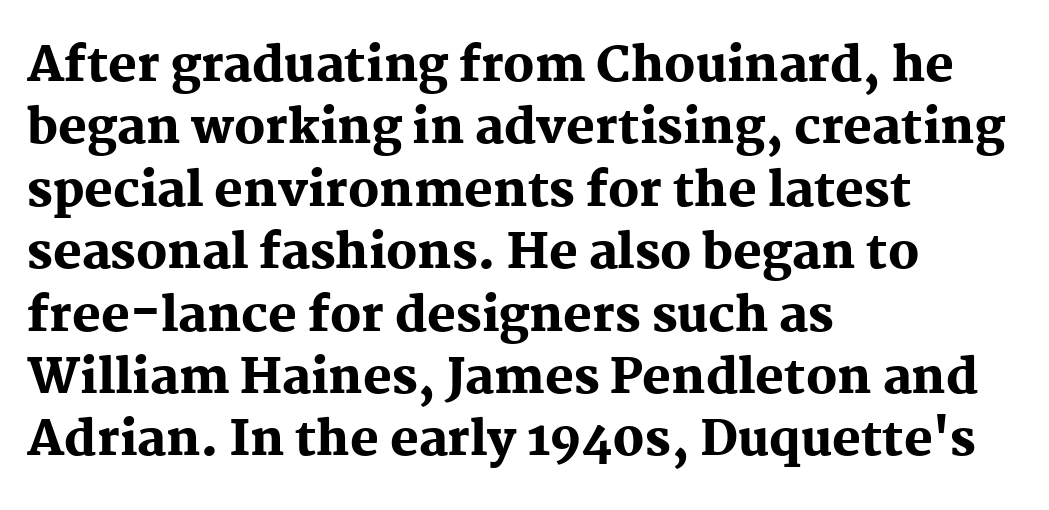
The image shows 48 px heavy serif type, upright; set left-aligned, normal line spacing (1.3x), normal letter spacing, not underlined; medium stroke contrast and a medium x-height.
